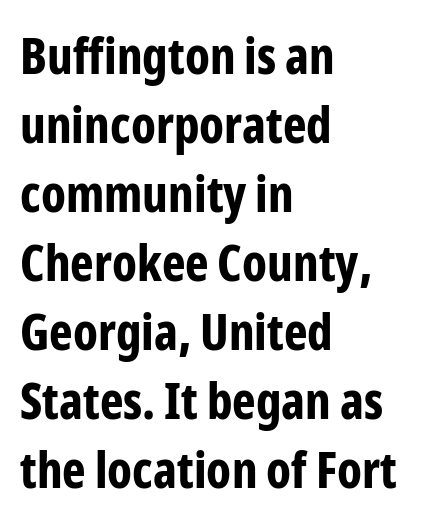
This block has exactly the height ordinary leading produces. Does the lettering tilt? It doesn't — this is upright. Default kerning and tracking; the words read as compact shapes. Descenders are the only things crossing below the line.
